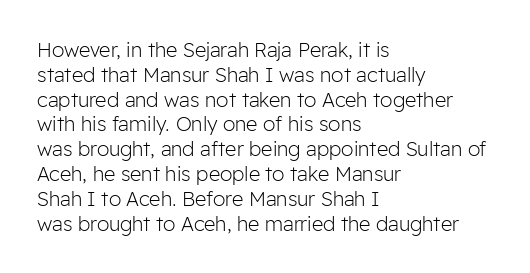
Each stroke keeps to a modest, everyday thickness or less. The type is set solid horizontally, with unmodified tracking. Italic: no, the glyphs are upright roman. In CSS terms this would be text-align: left.
